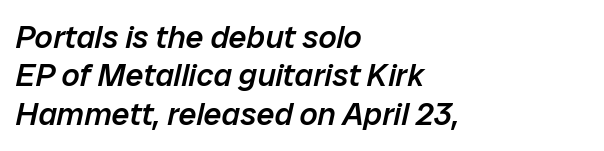
Q: Is the text bold? A: Semi-bold.
Q: Is the text italic (slanted)? A: Yes, it leans right by about 12 degrees.
Q: Is the text underlined? A: No.
Q: How is the paragraph aligned? A: Left-aligned.
Q: Is the spacing between letters normal or unusually wide? A: Normal.
Q: Width (condensed, normal, or wide)? A: Normal.
Q: Stroke contrast? A: Low.
Q: x-height? A: Medium.
Q: Monospaced? A: No.
